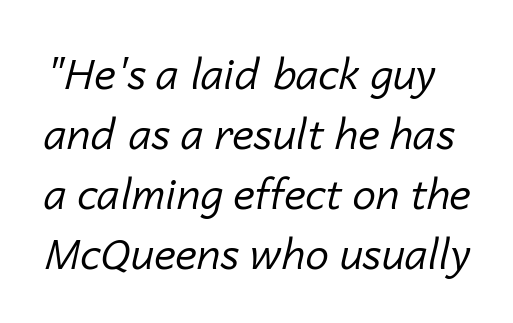
The image shows 42 px regular-weight type, italic (leaning right); set normal line spacing (1.43x), normal letter spacing, not underlined; low stroke contrast and a medium x-height.
